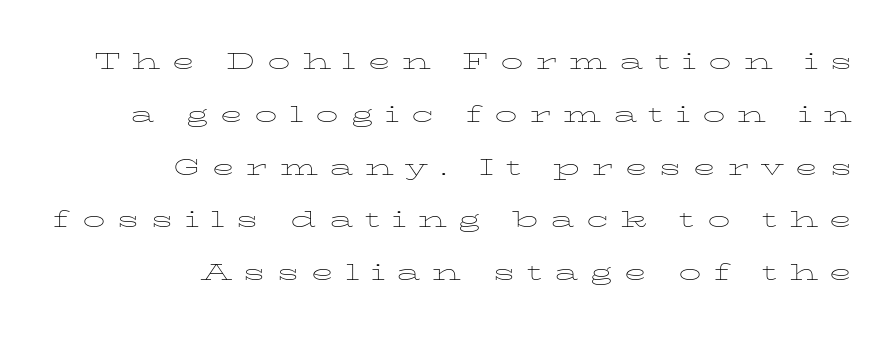
Q: Is the text bold? A: No.
Q: Is the text italic (slanted)? A: No, it is upright.
Q: Is the text underlined? A: No.
Q: How is the paragraph aligned? A: Right-aligned.
Q: Is the spacing between letters normal or unusually wide? A: Unusually wide.
Q: Width (condensed, normal, or wide)? A: Wide.
Q: Stroke contrast? A: Low.
Q: x-height? A: Medium.
Q: Monospaced? A: No.
